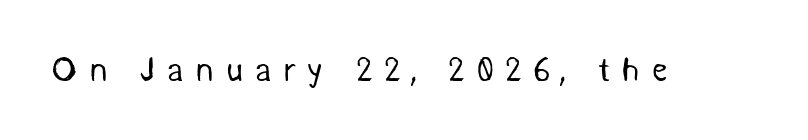
Q: Is the text bold? A: No.
Q: Is the typeface a serif or a sans-serif typeface? A: Sans-serif.
Q: Is the text underlined? A: No.
Q: Is the spacing between letters normal or unusually wide? A: Unusually wide.
Q: Width (condensed, normal, or wide)? A: Normal.
Q: Stroke contrast? A: Medium.
Q: x-height? A: Medium.
Q: Monospaced? A: No.
